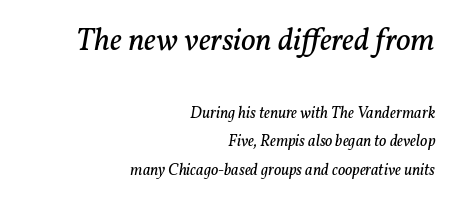
Q: Is the text bold? A: No.
Q: Is the text italic (slanted)? A: Yes, it leans right by about 11 degrees.
Q: Is the typeface a serif or a sans-serif typeface? A: Serif.
Q: Is the text underlined? A: No.
Q: How is the paragraph aligned? A: Right-aligned.
Q: Is the spacing between letters normal or unusually wide? A: Normal.
Q: Which block of text is set in a larger size, the first (top) or the second (bottom)? A: The first (top) one.
Q: Width (condensed, normal, or wide)? A: Normal.
Q: Stroke contrast? A: Low.
Q: x-height? A: Medium.
Q: Monospaced? A: No.
